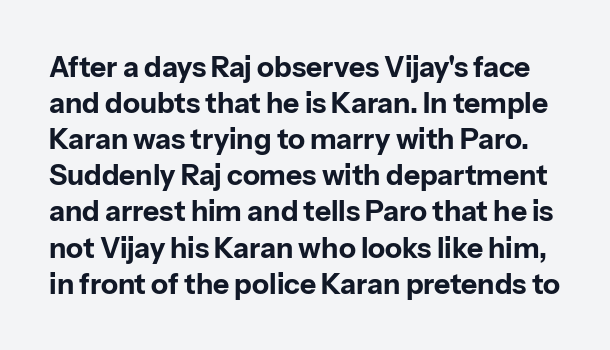
The image shows 28 px bold sans-serif type, upright; set normal line spacing (1.29x), normal letter spacing, not underlined; low stroke contrast and a medium x-height.
